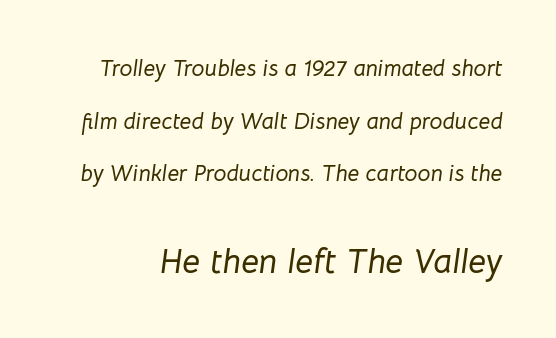
Compare the two chunks: the lower has the greater cap height. Quick note: interline space is abundant. The face used here is proportionally spaced, like ordinary book or web type. The glyphs are unaccompanied by any horizontal stroke below them. Looking at the ascenders, they clearly lean. The letterforms sit shoulder to shoulder at normal distance.
